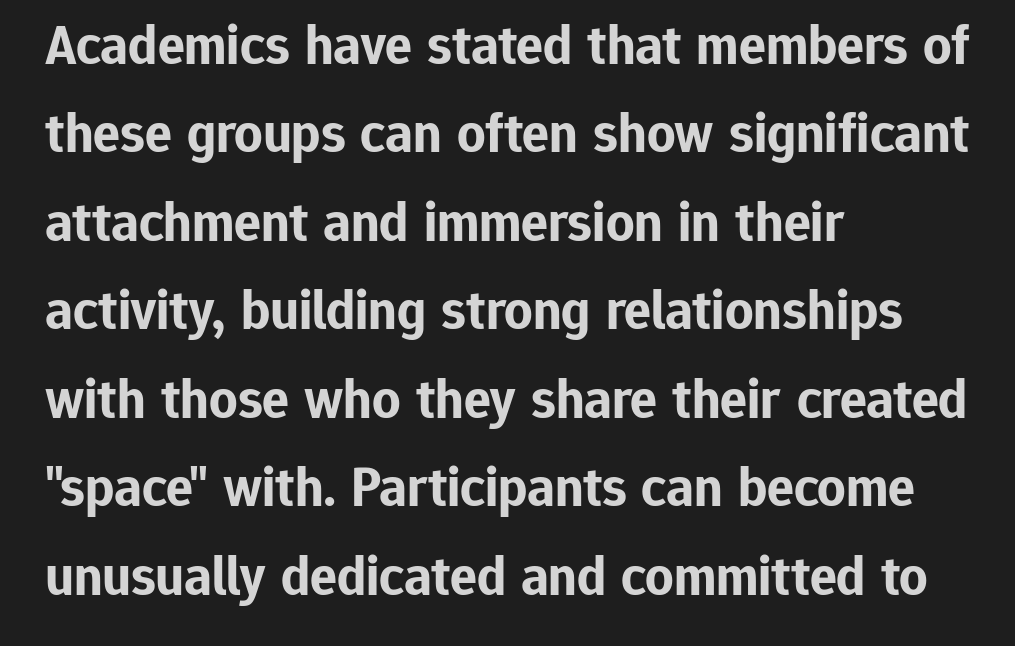
Q: Is the text bold? A: Yes.
Q: Is the text italic (slanted)? A: No, it is upright.
Q: Is the typeface a serif or a sans-serif typeface? A: Sans-serif.
Q: Is the text underlined? A: No.
Q: How is the paragraph aligned? A: Left-aligned.
Q: Is the spacing between letters normal or unusually wide? A: Normal.
Q: Is the spacing between lines tight, normal or loose? A: Normal.
Q: Width (condensed, normal, or wide)? A: Normal.
Q: Stroke contrast? A: Low.
Q: x-height? A: Medium.
Q: Monospaced? A: No.
